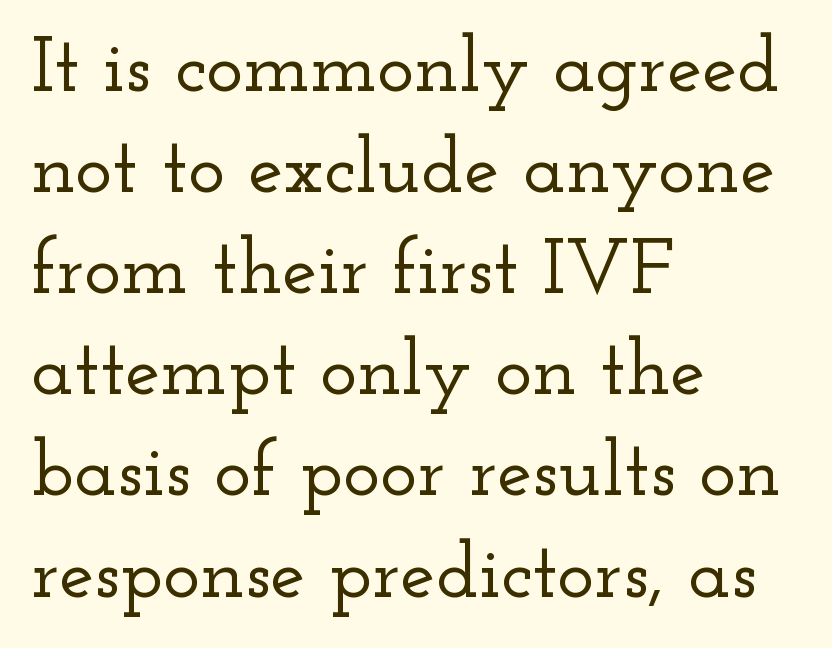
The image shows 79 px wide serif type, upright; set left-aligned, normal line spacing (1.28x), normal letter spacing, not underlined; low stroke contrast and a small x-height.
